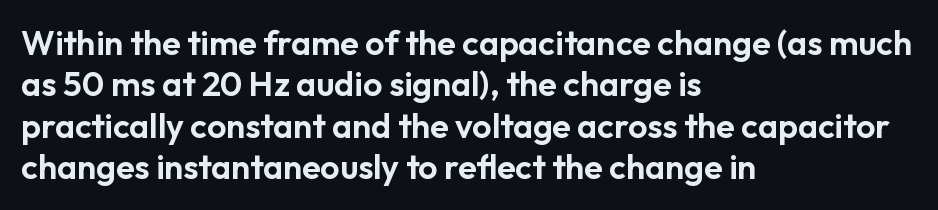
The letters stand upright; this is a roman face. What kind of face is this? One without serifs — a sans. These lines are rendered in a variable-pitch font. The strip under each line holds only bare page. Is the letter spacing exaggerated? No — it looks like the ordinary default.
